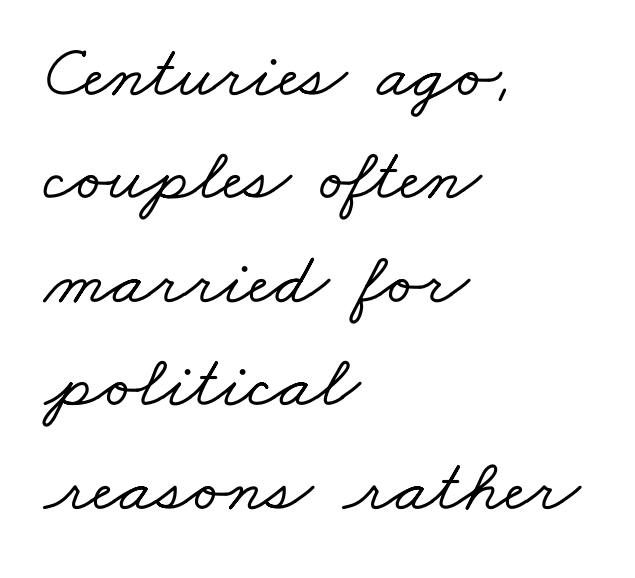
The image shows 75 px wide serif type; set left-aligned, normal line spacing (1.38x), normal letter spacing, not underlined; low stroke contrast and a small x-height.
